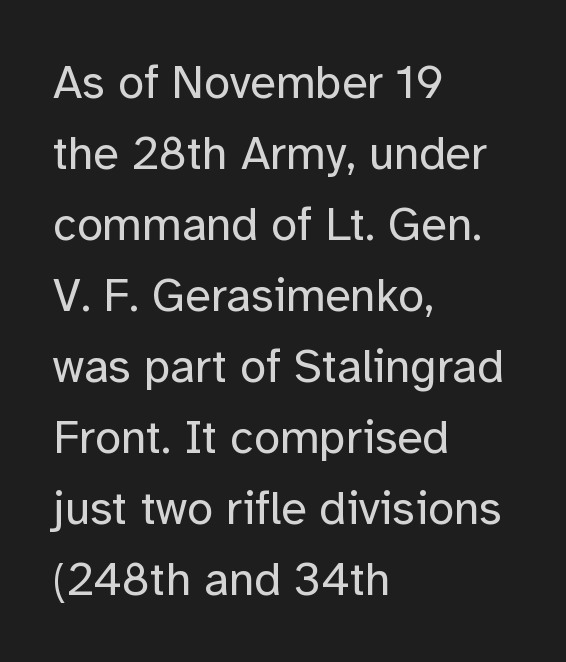
Words appear dense and cohesive because spacing is normal. Does the copy run flush right? No — it runs flush left. You can tell it's not italic because the verticals are truly vertical. These lines are rendered in a variable-pitch font. Observe the absence of serifs on each vertical stroke in this sample.
